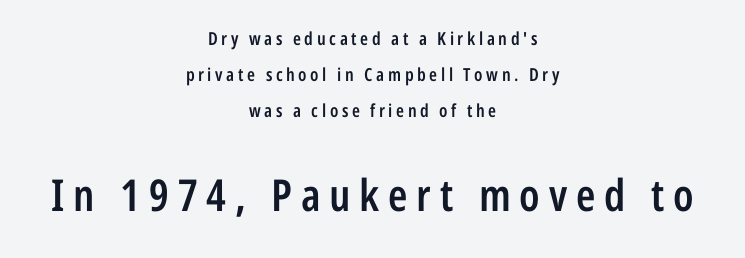
The font's upright variant was chosen for this text. Character widths vary here, with narrow letters taking less room than wide ones. Notice the wide empty band between every row — that's loose leading. Honestly, the letter spacing is so wide it's the main thing you notice.
